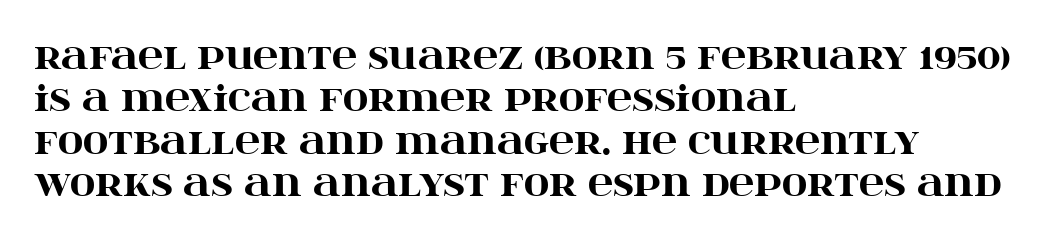
Q: Is the text bold? A: Yes.
Q: Is the text italic (slanted)? A: No, it is upright.
Q: Is the typeface a serif or a sans-serif typeface? A: Serif.
Q: Is the text underlined? A: No.
Q: How is the paragraph aligned? A: Left-aligned.
Q: Is the spacing between letters normal or unusually wide? A: Normal.
Q: Width (condensed, normal, or wide)? A: Wide.
Q: Stroke contrast? A: High.
Q: x-height? A: Large.
Q: Monospaced? A: No.
